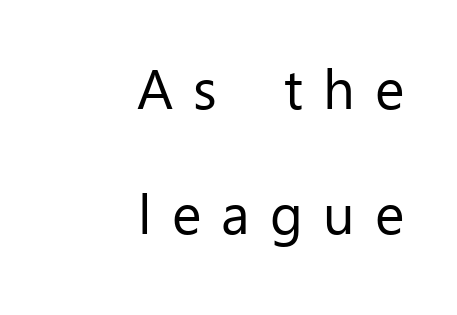
{"serif": "no", "italic": "no", "bold": "no", "weight": "regular", "width": "normal", "stroke_contrast": "low", "x_height": "medium", "monospaced": "no", "underline": "no", "align": "right", "line_spacing": "loose", "line_spacing_ratio": 2.23, "letter_spacing": "wide", "letter_spacing_em": 0.36, "glyph_px": 56}
